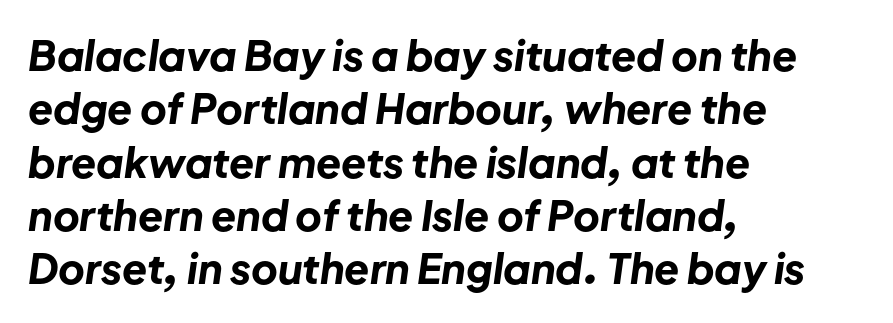
The image shows 41 px bold type, italic (leaning right); set left-aligned, normal line spacing (1.3x), normal letter spacing, not underlined; low stroke contrast and a medium x-height.
